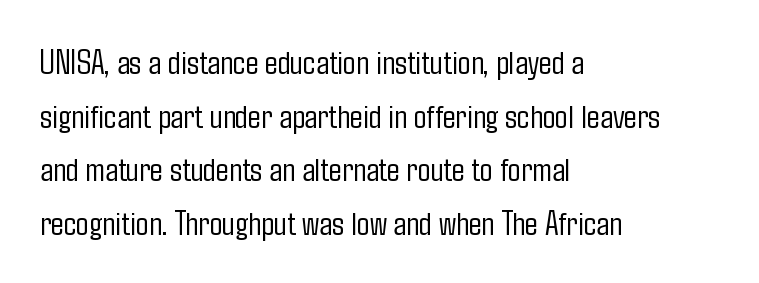
Q: Is the text bold? A: No.
Q: Is the text italic (slanted)? A: No, it is upright.
Q: Is the typeface a serif or a sans-serif typeface? A: Sans-serif.
Q: Is the text underlined? A: No.
Q: How is the paragraph aligned? A: Left-aligned.
Q: Is the spacing between letters normal or unusually wide? A: Normal.
Q: Is the spacing between lines tight, normal or loose? A: Normal.
Q: Width (condensed, normal, or wide)? A: Condensed.
Q: Stroke contrast? A: Low.
Q: x-height? A: Medium.
Q: Monospaced? A: No.
